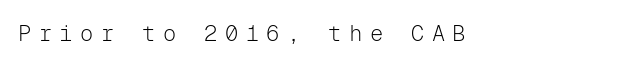
{"italic": "no", "bold": "no", "underline": "no", "letter_spacing": "wide", "letter_spacing_em": 0.34, "glyph_px": 22}
